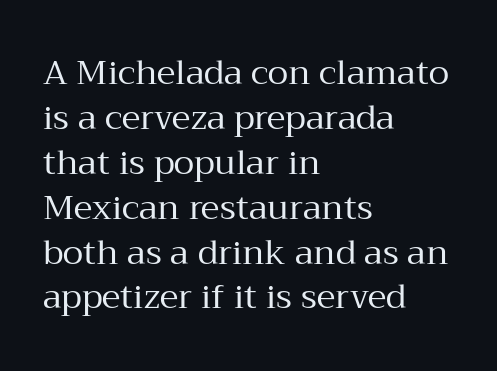
The image shows 34 px regular-weight serif type, upright; set left-aligned, normal line spacing (1.32x), normal letter spacing, not underlined; medium stroke contrast and a medium x-height.
